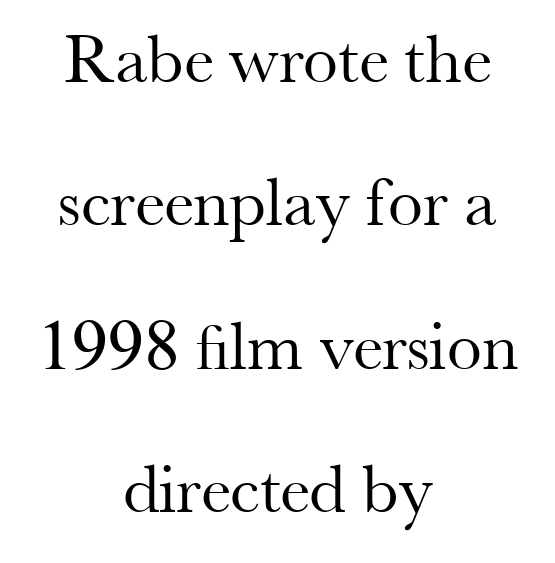
Q: Is the text bold? A: No.
Q: Is the text italic (slanted)? A: No, it is upright.
Q: Is the typeface a serif or a sans-serif typeface? A: Serif.
Q: Is the text underlined? A: No.
Q: How is the paragraph aligned? A: Centered.
Q: Is the spacing between letters normal or unusually wide? A: Normal.
Q: Is the spacing between lines tight, normal or loose? A: Loose.
Q: Width (condensed, normal, or wide)? A: Normal.
Q: Stroke contrast? A: Medium.
Q: x-height? A: Small.
Q: Monospaced? A: No.
